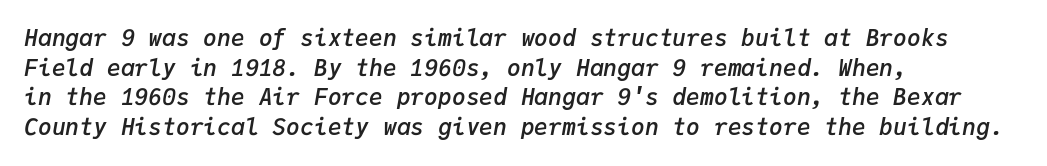
The image shows 23 px text type, italic (leaning right); set left-aligned, normal line spacing (1.29x), normal letter spacing, not underlined.
